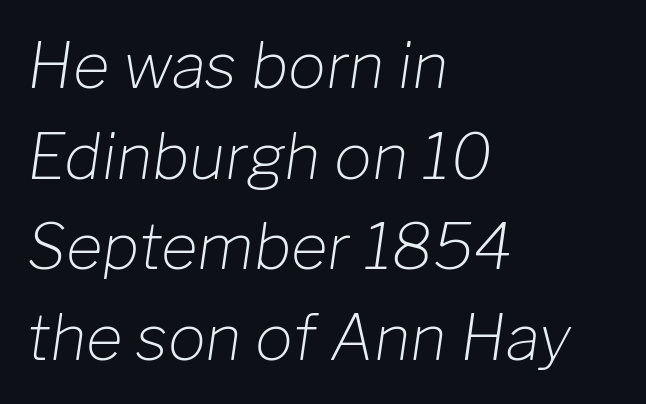
Baseline-to-baseline distance is the conventional proportion of letter height. Italic? Definitely — the glyphs are oblique. The font sits on the lighter half of the weight spectrum, regular included. Look at the tracking — it's just the regular setting, nothing added.
